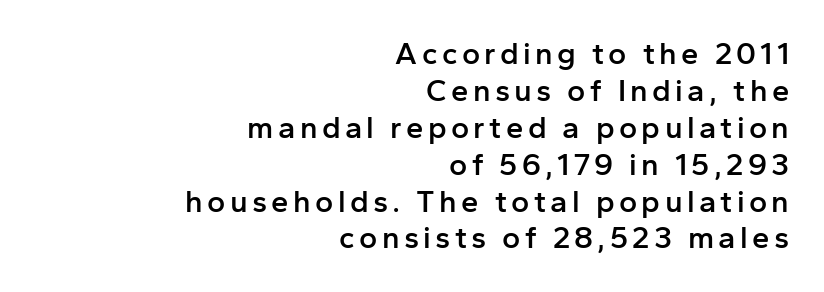
Nope, no serifs anywhere on these letters. These lines stack with their right ends in a neat column. Notice how the stems are strictly vertical — no italics here. A semibold gives these letters moderate extra thickness, short of bold. Proportional: the letters do not fall into vertical columns.
